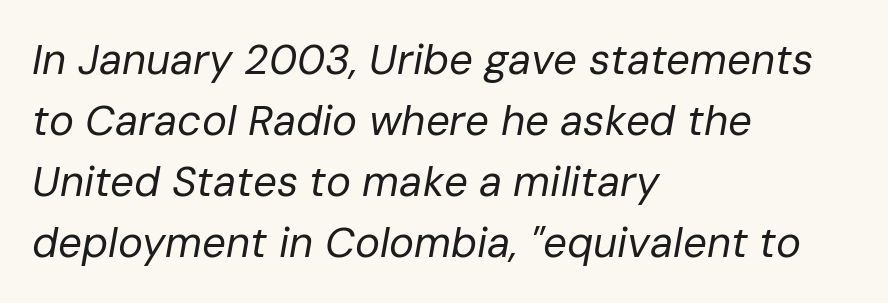
The image shows 42 px regular-weight type, italic (leaning right); set left-aligned, normal line spacing (1.45x), normal letter spacing, not underlined; low stroke contrast and a medium x-height.
